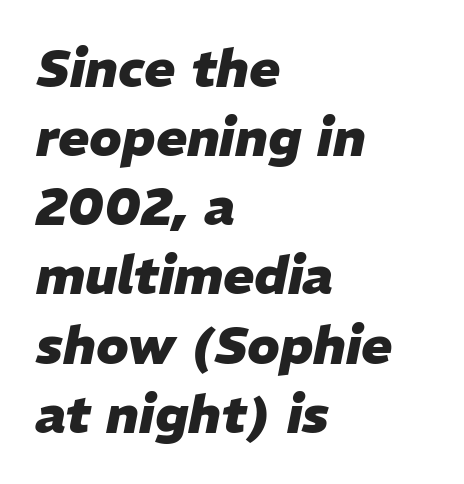
Q: Is the text bold? A: Yes.
Q: Is the text italic (slanted)? A: Yes, it leans right by about 11 degrees.
Q: Is the text underlined? A: No.
Q: How is the paragraph aligned? A: Left-aligned.
Q: Is the spacing between letters normal or unusually wide? A: Normal.
Q: Is the spacing between lines tight, normal or loose? A: Normal.
Q: Width (condensed, normal, or wide)? A: Normal.
Q: Stroke contrast? A: Low.
Q: x-height? A: Medium.
Q: Monospaced? A: No.
